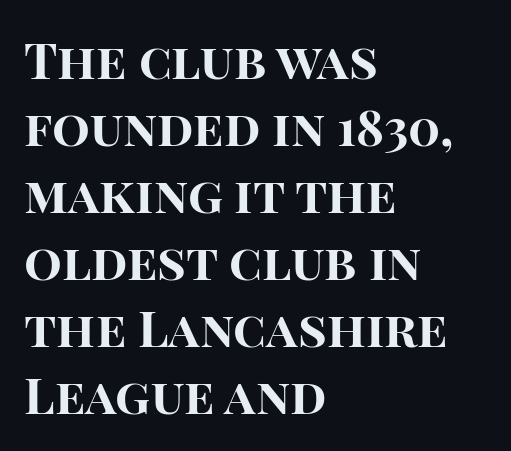
Does the leading feel generous? No, just average. Line starts are locked; line ends wander. The face used here is a sans, in the tradition of grotesques and geometrics. A bare baseline throughout the passage.
